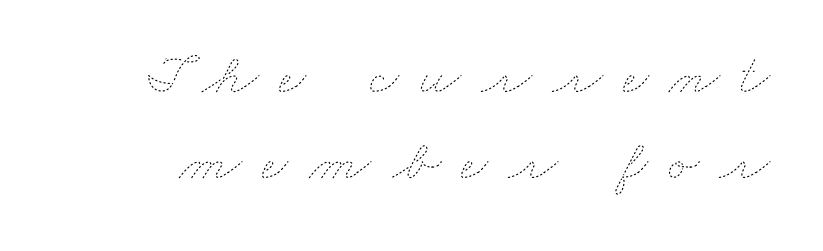
The image shows 58 px thin, wide type; set normal line spacing (1.48x), unusually wide letter spacing (+0.35 em), not underlined; low stroke contrast and a small x-height.
